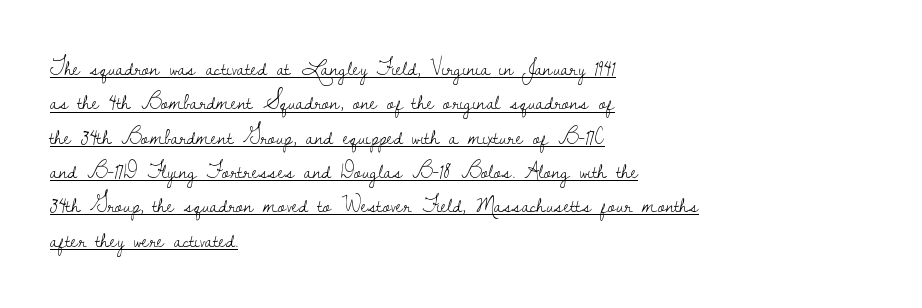
Does the copy run flush right? No — it runs flush left. These characters rest on top of a visible drawn line. Baseline-to-baseline distance is the conventional proportion of letter height. Standard letterfit; no display-style spreading of the glyphs.
